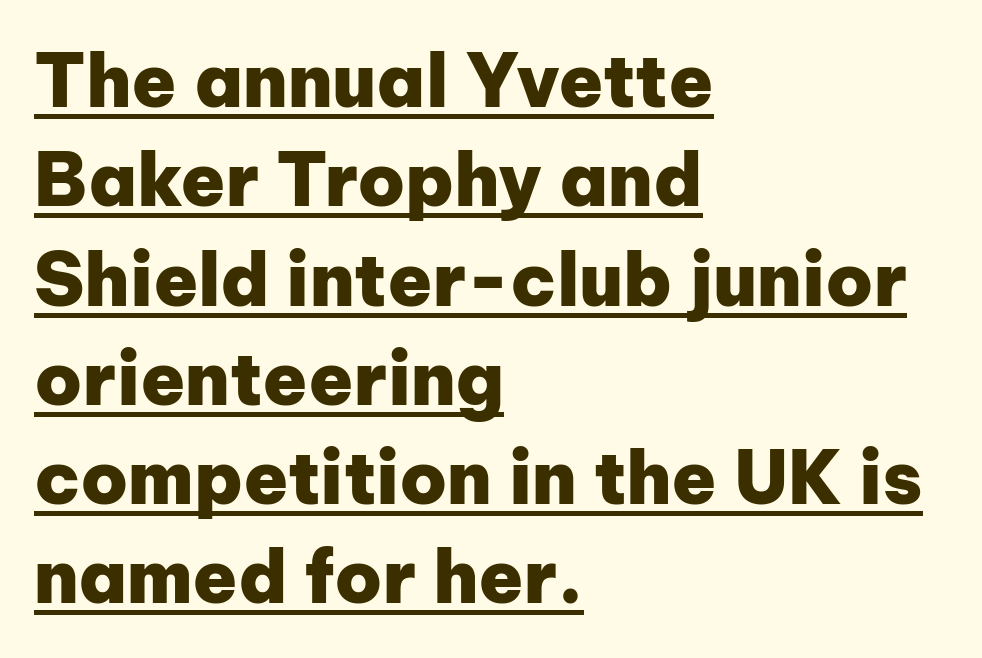
The image shows 73 px heavy sans-serif type, upright; set left-aligned, normal line spacing (1.36x), normal letter spacing, underlined; low stroke contrast and a medium x-height.
